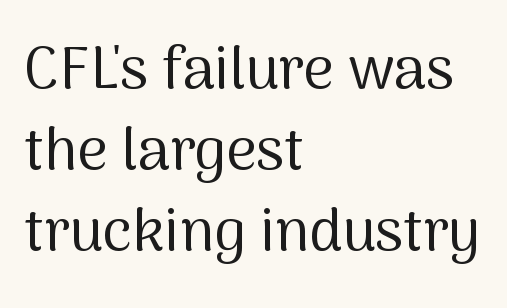
The image shows 59 px regular-weight sans-serif type, upright; set left-aligned, normal line spacing (1.37x), normal letter spacing, not underlined; medium stroke contrast and a medium x-height.
